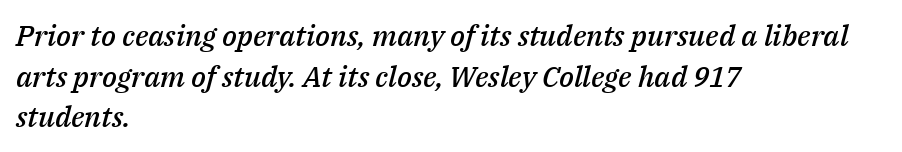
The baseline area is clear. Is this a fixed-width face? No — the glyphs have proportional, varying widths. A fair bit of extra ink — the face is semibold, not bold. The setting favours the left margin, as ordinary paragraphs usually do. Regarding leading, the lines here are spaced in the standard way.
